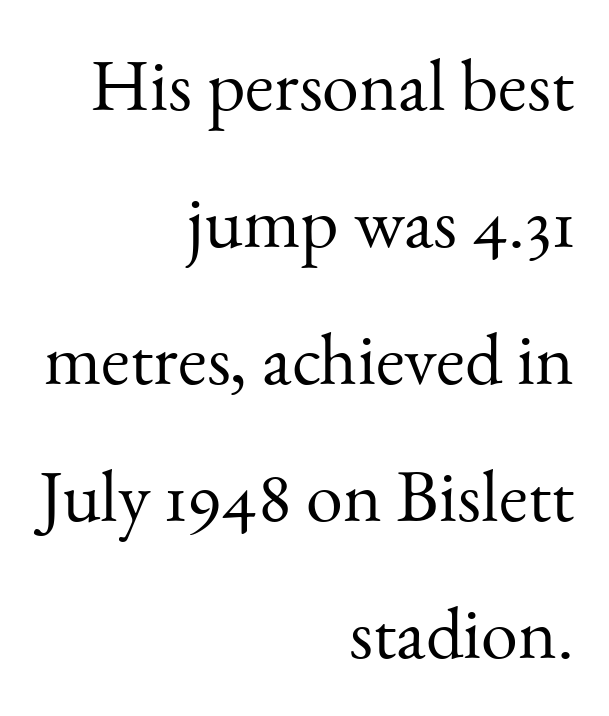
The image shows 74 px light serif type, upright; set right-aligned, line spacing 1.85x, normal letter spacing, not underlined; medium stroke contrast and a small x-height.
